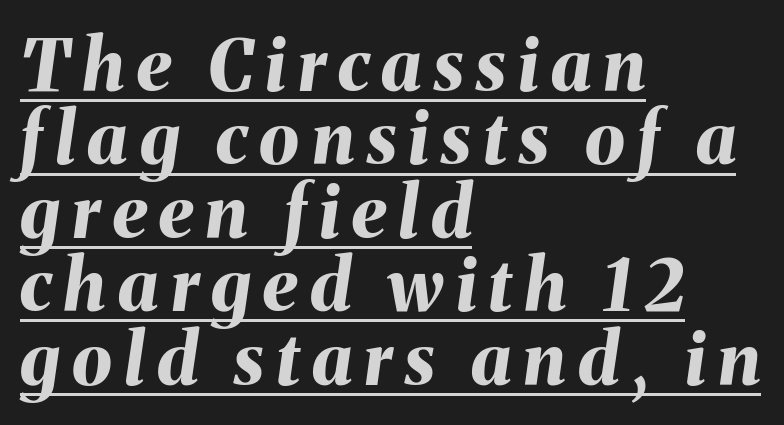
The image shows 72 px bold type, italic (leaning right); set left-aligned, tight line spacing (1.02x), underlined; medium stroke contrast and a medium x-height.
